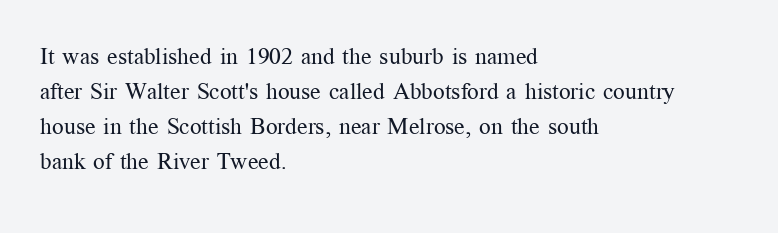
Q: Is the text bold? A: No.
Q: Is the text italic (slanted)? A: No, it is upright.
Q: Is the text underlined? A: No.
Q: How is the paragraph aligned? A: Left-aligned.
Q: Is the spacing between letters normal or unusually wide? A: Normal.
Q: Is the spacing between lines tight, normal or loose? A: Normal.
